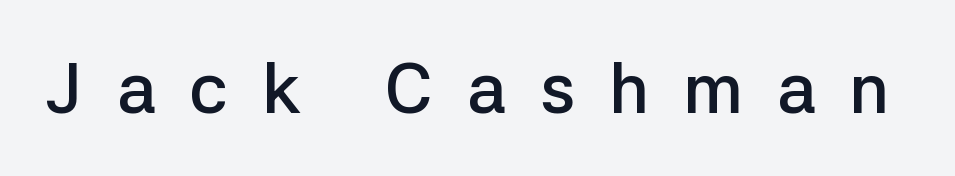
The image shows 70 px semibold sans-serif type, upright; set unusually wide letter spacing (+0.48 em), not underlined; low stroke contrast and a medium x-height.
